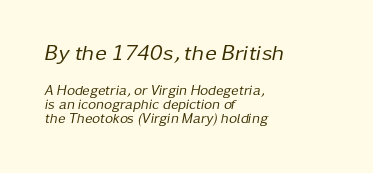
Q: Is the text bold? A: No.
Q: Is the text italic (slanted)? A: Yes, it leans right by about 11 degrees.
Q: Is the text underlined? A: No.
Q: How is the paragraph aligned? A: Left-aligned.
Q: Is the spacing between letters normal or unusually wide? A: Normal.
Q: Is the spacing between lines tight, normal or loose? A: Tight.
Q: Which block of text is set in a larger size, the first (top) or the second (bottom)? A: The first (top) one.
